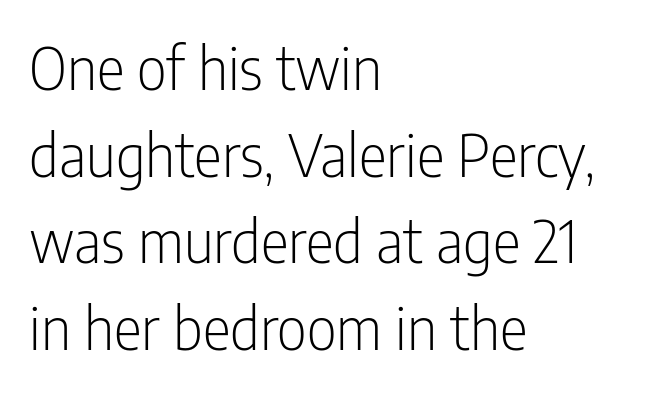
Q: Is the text bold? A: No.
Q: Is the text italic (slanted)? A: No, it is upright.
Q: Is the typeface a serif or a sans-serif typeface? A: Sans-serif.
Q: Is the text underlined? A: No.
Q: How is the paragraph aligned? A: Left-aligned.
Q: Is the spacing between letters normal or unusually wide? A: Normal.
Q: Is the spacing between lines tight, normal or loose? A: Normal.
Q: Width (condensed, normal, or wide)? A: Condensed.
Q: Stroke contrast? A: Low.
Q: x-height? A: Medium.
Q: Monospaced? A: No.
